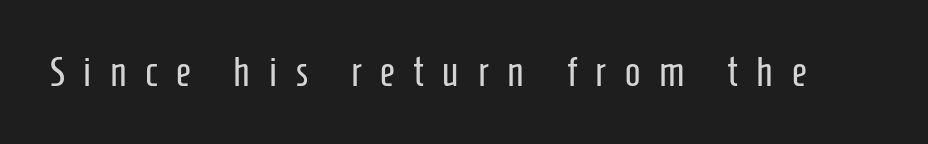
Descender tails drop into unmarked territory. Is this a sans? Yes — the strokes have no serifs. This sample has the flowing, uneven cadence of proportional lettering. Is there any slant? The stems are plumb. The characters are drawn with everyday or finer stroke widths.
